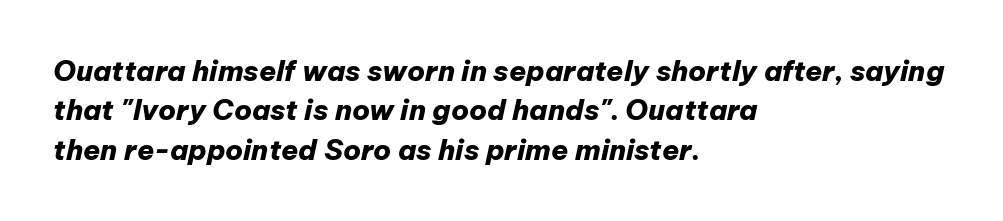
The image shows 28 px heavy type, italic (leaning right); set left-aligned, normal line spacing (1.41x), normal letter spacing, not underlined; low stroke contrast and a medium x-height.
